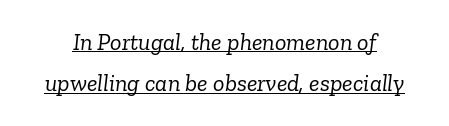
Tracking here is standard; glyphs follow each other at the usual distance. The strokes carry an ordinary text weight at most. The passage shown leans; its letterforms are oblique. Glance below the letters and you will spot a drawn line.
